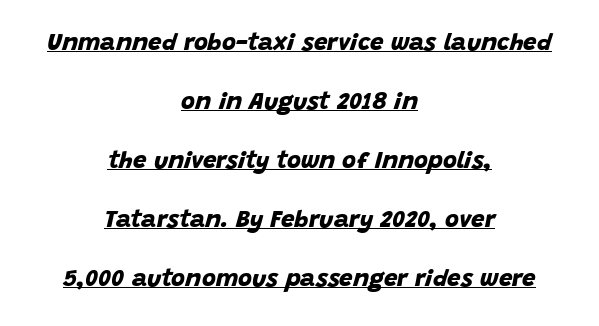
Q: Is the text bold? A: Yes.
Q: Is the text underlined? A: Yes.
Q: How is the paragraph aligned? A: Centered.
Q: Is the spacing between letters normal or unusually wide? A: Normal.
Q: Is the spacing between lines tight, normal or loose? A: Loose.
